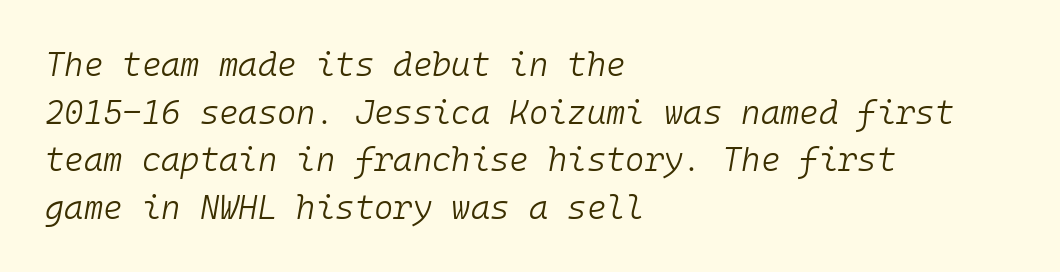
Q: Is the text bold? A: No.
Q: Is the text italic (slanted)? A: Yes, it leans right by about 10 degrees.
Q: Is the text underlined? A: No.
Q: How is the paragraph aligned? A: Left-aligned.
Q: Is the spacing between letters normal or unusually wide? A: Normal.
Q: Is the spacing between lines tight, normal or loose? A: Normal.
Q: Width (condensed, normal, or wide)? A: Normal.
Q: Stroke contrast? A: Low.
Q: x-height? A: Medium.
Q: Monospaced? A: Yes.
